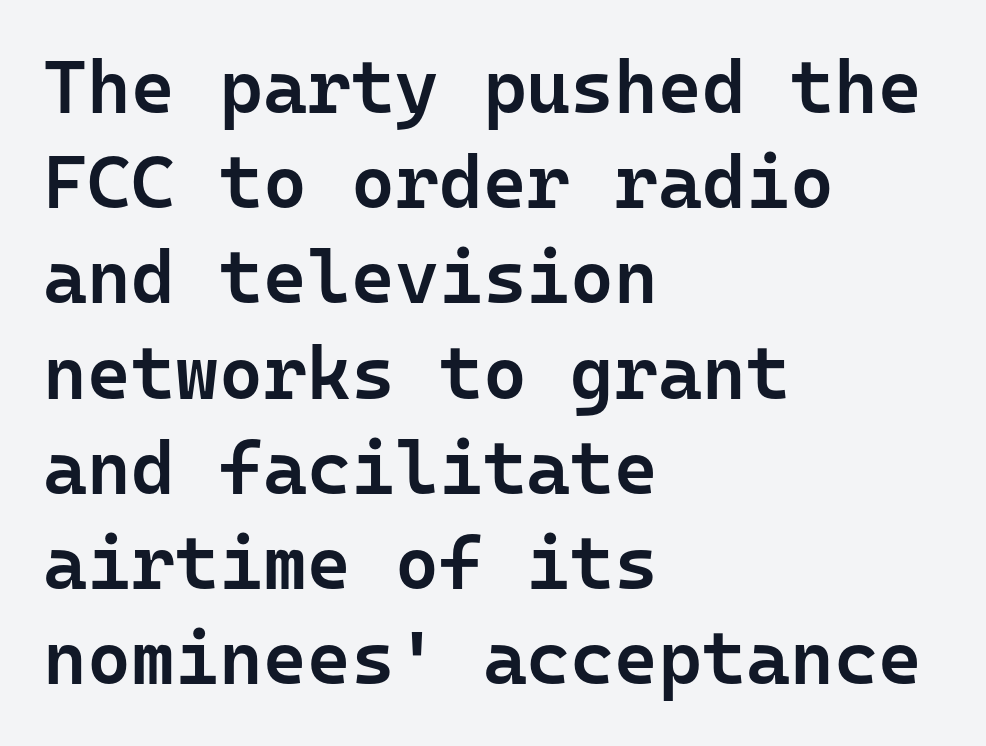
Characters follow at the spacing the type designer built in. Compared with an ordinary text face, these strokes are moderately heavier — a semibold. Check where the strokes stop: nothing finishes them off — pure sans. Beneath every word, the page is bare.
